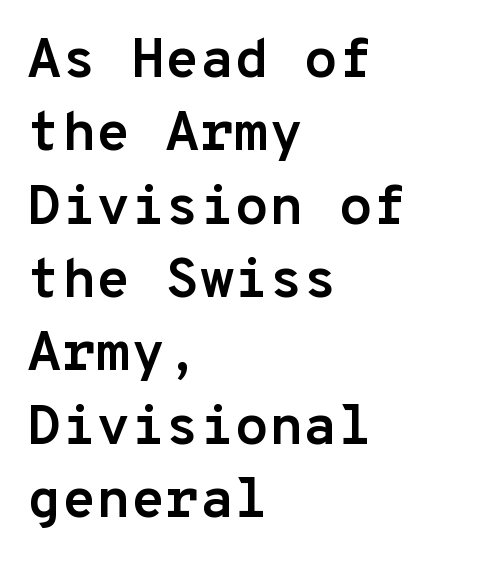
Q: Is the text bold? A: Yes.
Q: Is the text italic (slanted)? A: No, it is upright.
Q: Is the typeface a serif or a sans-serif typeface? A: Sans-serif.
Q: Is the text underlined? A: No.
Q: How is the paragraph aligned? A: Left-aligned.
Q: Is the spacing between letters normal or unusually wide? A: Normal.
Q: Is the spacing between lines tight, normal or loose? A: Normal.
Q: Width (condensed, normal, or wide)? A: Normal.
Q: Stroke contrast? A: Low.
Q: x-height? A: Medium.
Q: Monospaced? A: Yes.
